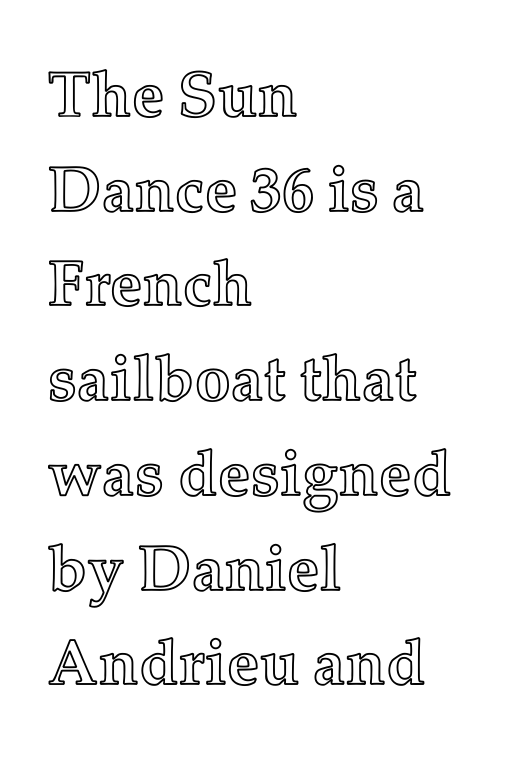
Q: Is the text italic (slanted)? A: No, it is upright.
Q: Is the text underlined? A: No.
Q: How is the paragraph aligned? A: Left-aligned.
Q: Is the spacing between letters normal or unusually wide? A: Normal.
Q: Is the spacing between lines tight, normal or loose? A: Normal.
Q: Width (condensed, normal, or wide)? A: Normal.
Q: x-height? A: Medium.
Q: Monospaced? A: No.
